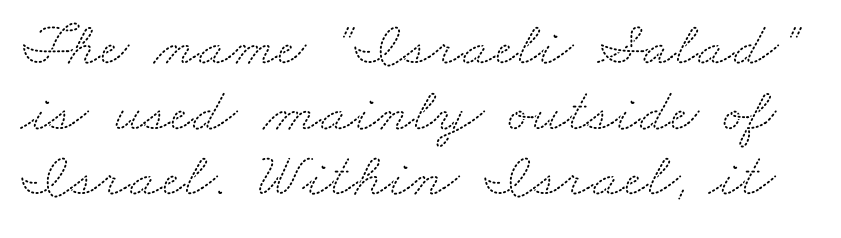
Varying glyph widths throughout — classic text-font behaviour. Tightly led — the rows are bunched. You can tell from the footed stems that serif type was used. Nobody drew a line under any word here. Default kerning and tracking; the words read as compact shapes.
